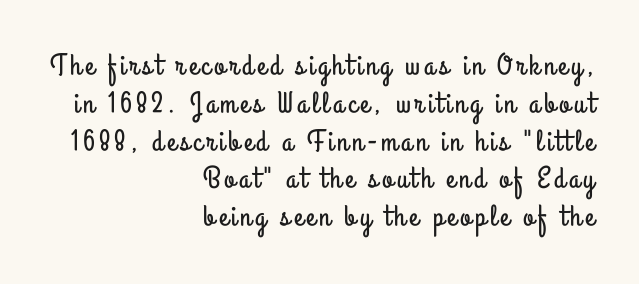
Q: Is the text italic (slanted)? A: No, it is upright.
Q: Is the typeface a serif or a sans-serif typeface? A: Sans-serif.
Q: Is the text underlined? A: No.
Q: How is the paragraph aligned? A: Right-aligned.
Q: Is the spacing between lines tight, normal or loose? A: Normal.
Q: Width (condensed, normal, or wide)? A: Condensed.
Q: Stroke contrast? A: Low.
Q: x-height? A: Small.
Q: Monospaced? A: No.
